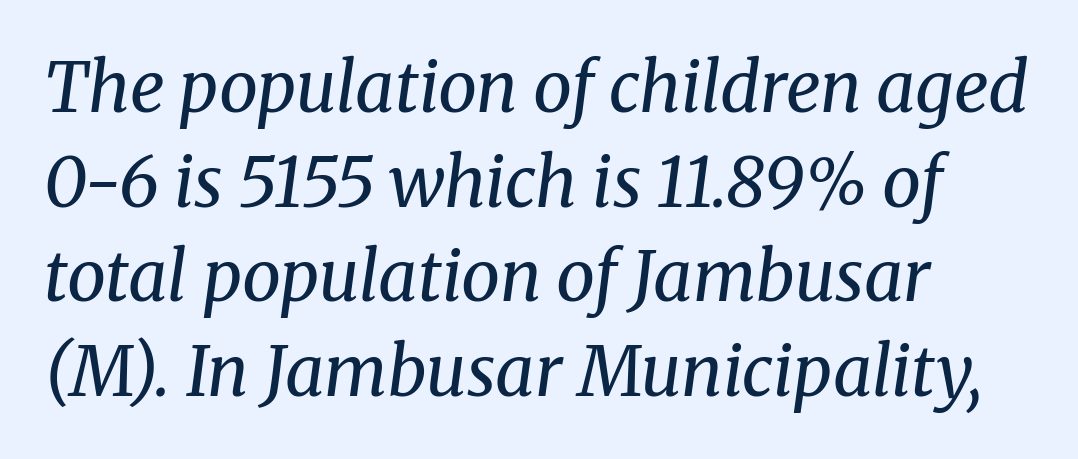
The typography opts for an oblique posture over an upright one. Bold? No — there's no thickening of the strokes. The letters advance in unequal steps, a hallmark of proportional type. Nothing unusual about the tracking: characters are spaced as the font intends.
